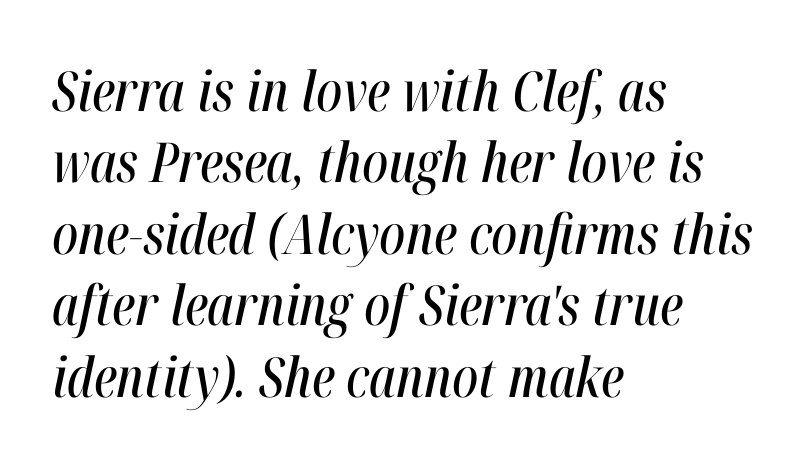
These lines are rendered in a variable-pitch font. Short and long lines alike share a common starting point at left. Underline: absent. The font's italic variant was chosen for this text. Rows of type keep a routine distance in the vertical direction.
